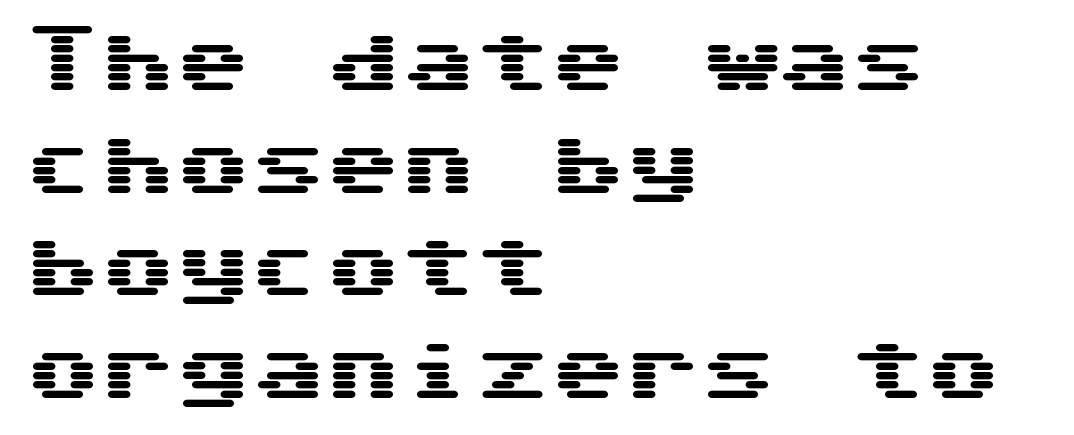
{"serif": "no", "italic": "no", "width": "wide", "stroke_contrast": "medium", "x_height": "medium", "underline": "no", "align": "left", "line_spacing": "normal", "line_spacing_ratio": 1.37, "letter_spacing": "normal", "letter_spacing_em": 0.0, "glyph_px": 75}
